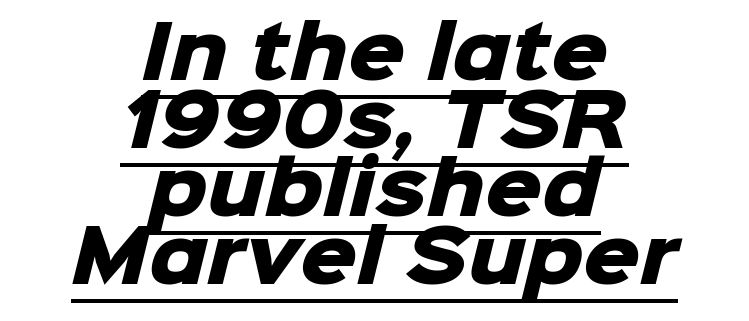
Visually the block forms a symmetrical silhouette, jagged on both flanks. The face used here is proportionally spaced, like ordinary book or web type. These lines are composed in type without serifs. Very little white space separates one row of letters from the next.
